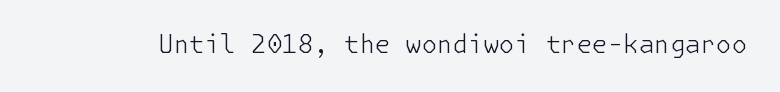
Q: Is the text bold? A: No.
Q: Is the text italic (slanted)? A: No, it is upright.
Q: Is the text underlined? A: No.
Q: Is the spacing between letters normal or unusually wide? A: Normal.
